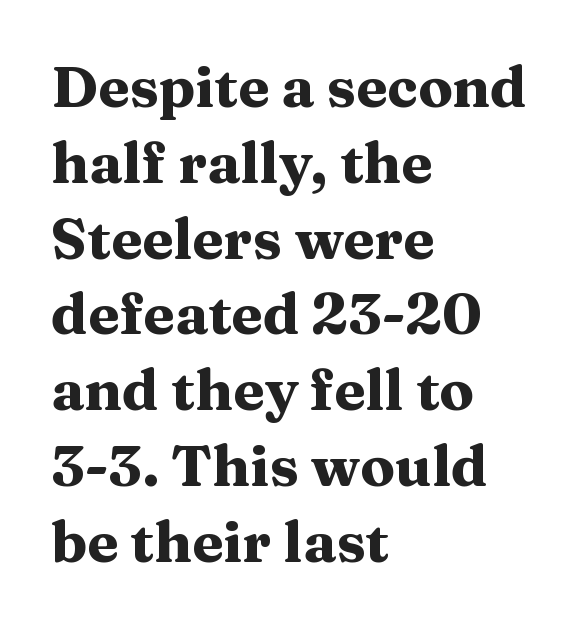
Plenty of ink on the page — the face is bold. The letterforms sit shoulder to shoulder at normal distance. The designer went with a serif here, giving each stem small feet. Spacing verdict: proportional, widths tailored to each character. The lines are quadded left.
